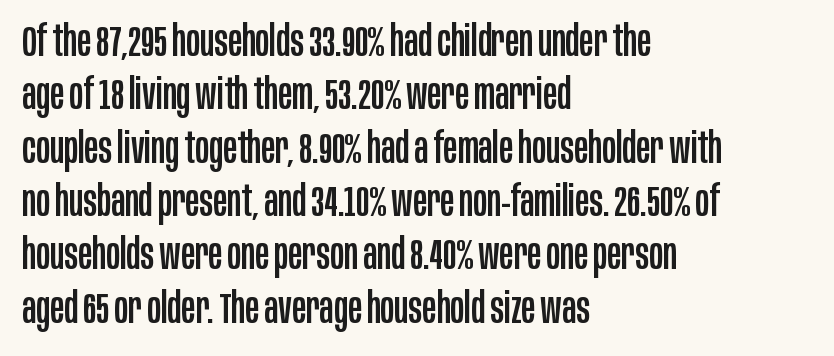
Layout note: lines flush left. This sample keeps an unexceptional amount of space between lines. Unlike a traditional serif, this face leaves its strokes unadorned. Each letter keeps its own natural width here, so spacing adapts to shape.
